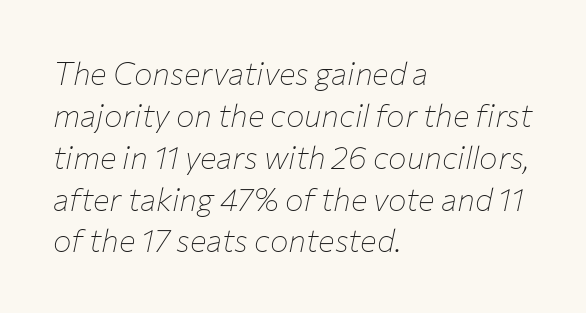
Q: Is the text bold? A: No.
Q: Is the text italic (slanted)? A: Yes, it leans right by about 12 degrees.
Q: Is the text underlined? A: No.
Q: How is the paragraph aligned? A: Left-aligned.
Q: Is the spacing between letters normal or unusually wide? A: Normal.
Q: Is the spacing between lines tight, normal or loose? A: Normal.
Q: Width (condensed, normal, or wide)? A: Normal.
Q: Stroke contrast? A: Low.
Q: x-height? A: Medium.
Q: Monospaced? A: No.
